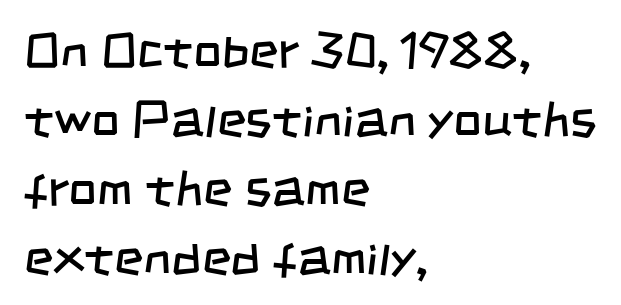
Q: Is the text bold? A: No.
Q: Is the typeface a serif or a sans-serif typeface? A: Sans-serif.
Q: Is the text underlined? A: No.
Q: How is the paragraph aligned? A: Left-aligned.
Q: Is the spacing between letters normal or unusually wide? A: Normal.
Q: Is the spacing between lines tight, normal or loose? A: Normal.
Q: Width (condensed, normal, or wide)? A: Condensed.
Q: Stroke contrast? A: Low.
Q: x-height? A: Large.
Q: Monospaced? A: No.
